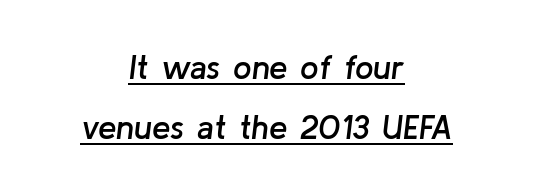
The image shows 33 px semibold type, italic (leaning right); set centered, line spacing 1.81x, normal letter spacing, underlined; low stroke contrast and a medium x-height.
